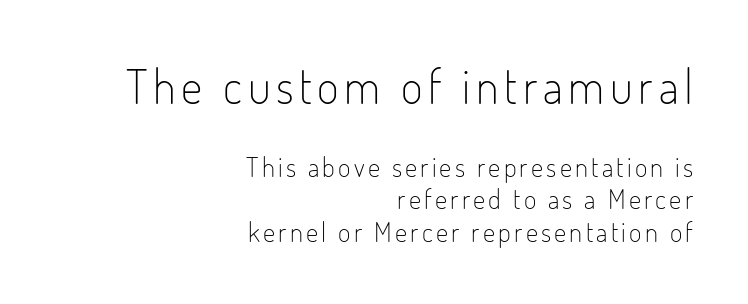
The image shows 47 px light, condensed sans-serif type, upright; set right-aligned, line spacing 1.2x, not underlined; the first (top) block is 1.74x larger; low stroke contrast and a small x-height.
